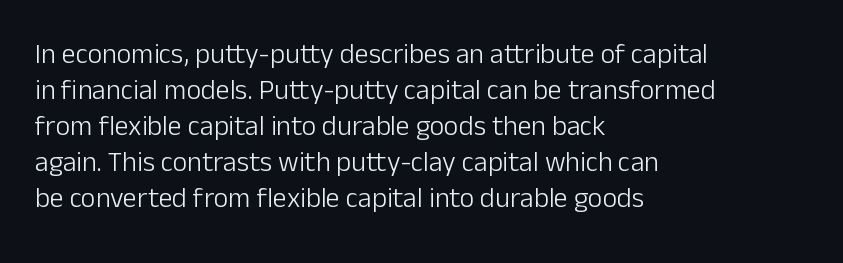
{"serif": "no", "italic": "no", "bold": "no", "weight": "light", "width": "normal", "stroke_contrast": "low", "x_height": "medium", "monospaced": "no", "underline": "no", "align": "left", "line_spacing": "normal", "line_spacing_ratio": 1.29, "letter_spacing": "normal", "letter_spacing_em": 0.0, "glyph_px": 28}
